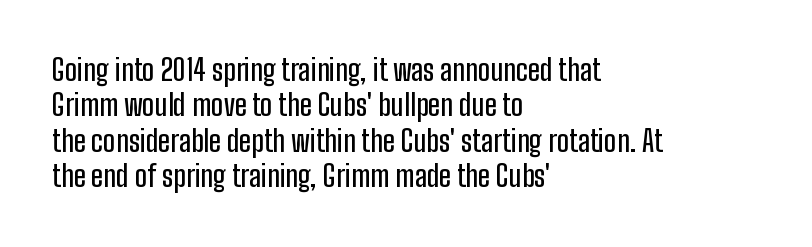
{"serif": "no", "italic": "no", "width": "condensed", "stroke_contrast": "low", "x_height": "medium", "monospaced": "no", "underline": "no", "align": "left", "line_spacing_ratio": 1.22, "letter_spacing": "normal", "letter_spacing_em": 0.0, "glyph_px": 29}
